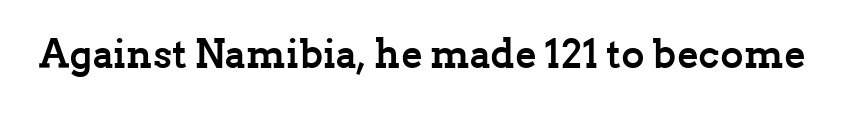
{"serif": "yes", "italic": "no", "bold": "yes", "weight": "semibold", "width": "normal", "stroke_contrast": "low", "x_height": "medium", "monospaced": "no", "underline": "no", "letter_spacing": "normal", "letter_spacing_em": 0.0, "glyph_px": 40}
